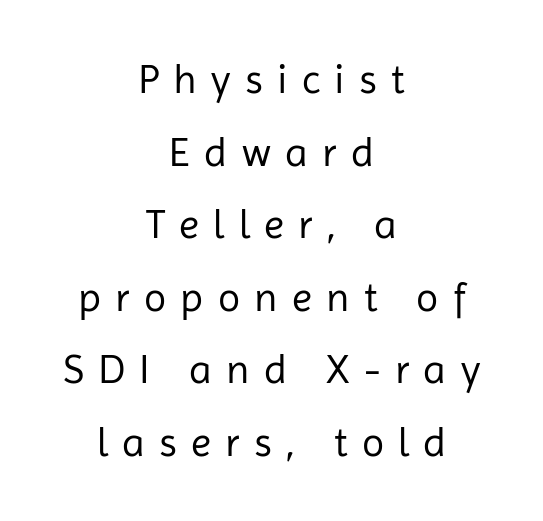
The rendering inserts visible extra space after every character. Regarding serifs, this sample does without them. Character widths vary here, with narrow letters taking less room than wide ones. Quick note: underline off. This sample uses an upright cut, with every glyph sitting square on the baseline.
